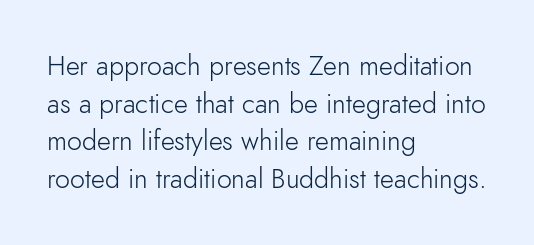
The image shows 27 px text type, upright; set left-aligned, normal line spacing (1.39x), normal letter spacing, not underlined.
